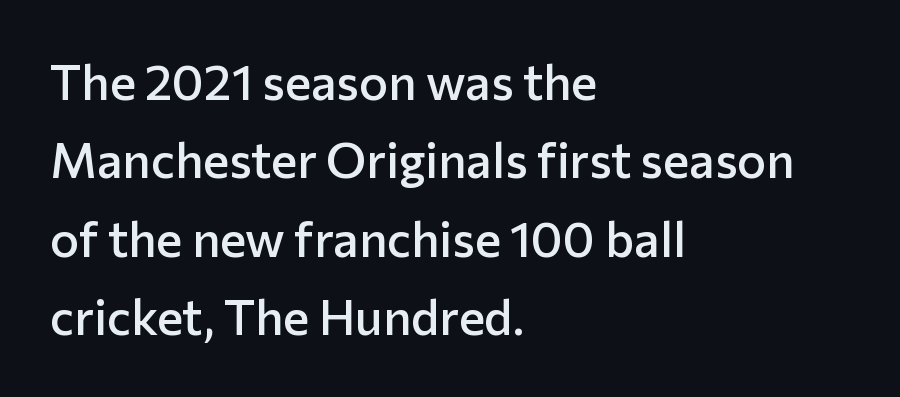
Q: Is the text bold? A: Semi-bold.
Q: Is the text italic (slanted)? A: No, it is upright.
Q: Is the typeface a serif or a sans-serif typeface? A: Sans-serif.
Q: Is the text underlined? A: No.
Q: How is the paragraph aligned? A: Left-aligned.
Q: Is the spacing between letters normal or unusually wide? A: Normal.
Q: Is the spacing between lines tight, normal or loose? A: Normal.
Q: Width (condensed, normal, or wide)? A: Normal.
Q: Stroke contrast? A: Low.
Q: x-height? A: Medium.
Q: Monospaced? A: No.
